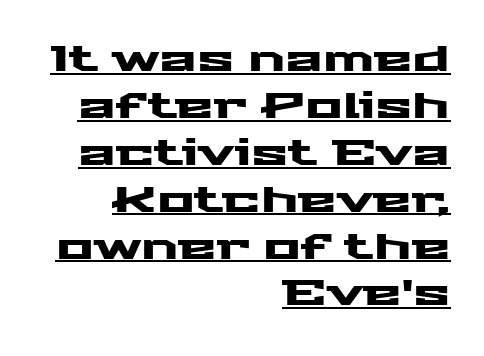
{"serif": "no", "italic": "no", "width": "wide", "stroke_contrast": "medium", "x_height": "medium", "monospaced": "no", "underline": "yes", "align": "right", "line_spacing": "normal", "line_spacing_ratio": 1.34, "letter_spacing": "normal", "letter_spacing_em": 0.0, "glyph_px": 35}
